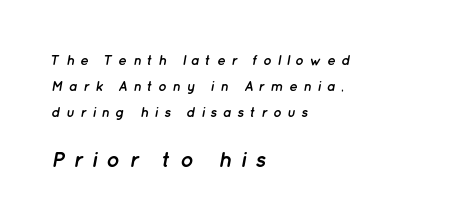
{"italic": "yes", "lean": "right", "slant_degrees": 12, "bold": "yes", "underline": "no", "align": "left", "line_spacing_ratio": 1.85, "letter_spacing": "wide", "letter_spacing_em": 0.4, "larger_block": "second", "size_ratio": 1.57, "glyph_px": 22}
